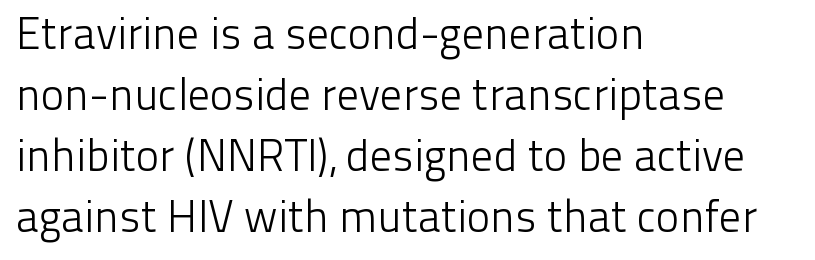
Q: Is the text bold? A: No.
Q: Is the text italic (slanted)? A: No, it is upright.
Q: Is the typeface a serif or a sans-serif typeface? A: Sans-serif.
Q: Is the text underlined? A: No.
Q: How is the paragraph aligned? A: Left-aligned.
Q: Is the spacing between letters normal or unusually wide? A: Normal.
Q: Is the spacing between lines tight, normal or loose? A: Normal.
Q: Width (condensed, normal, or wide)? A: Normal.
Q: Stroke contrast? A: Low.
Q: x-height? A: Medium.
Q: Monospaced? A: No.
